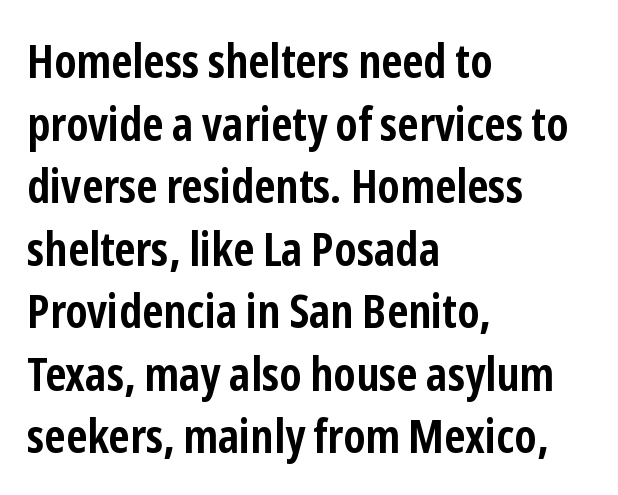
Students, observe: this is what conventionally led text looks like. Every row of glyphs begins at an identical x-position on the left. The typeface chosen for these lines omits serifs. This sample has the flowing, uneven cadence of proportional lettering.
